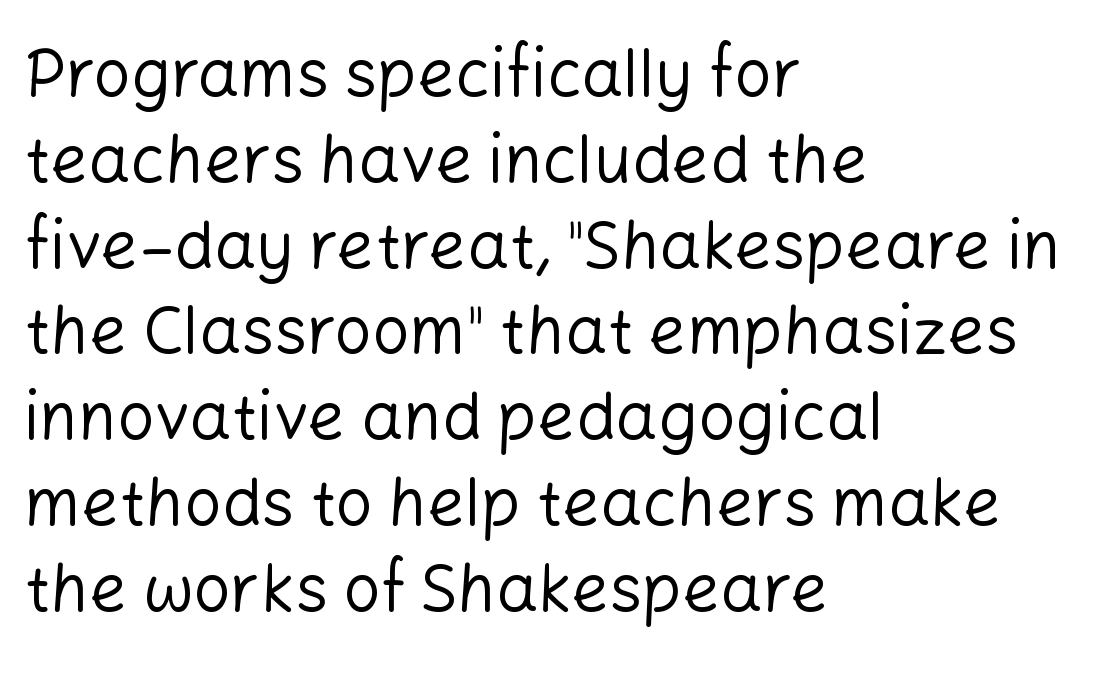
Q: Is the text bold? A: No.
Q: Is the text italic (slanted)? A: No, it is upright.
Q: Is the typeface a serif or a sans-serif typeface? A: Sans-serif.
Q: Is the text underlined? A: No.
Q: How is the paragraph aligned? A: Left-aligned.
Q: Is the spacing between letters normal or unusually wide? A: Normal.
Q: Is the spacing between lines tight, normal or loose? A: Normal.
Q: Width (condensed, normal, or wide)? A: Normal.
Q: Stroke contrast? A: Low.
Q: x-height? A: Medium.
Q: Monospaced? A: No.
